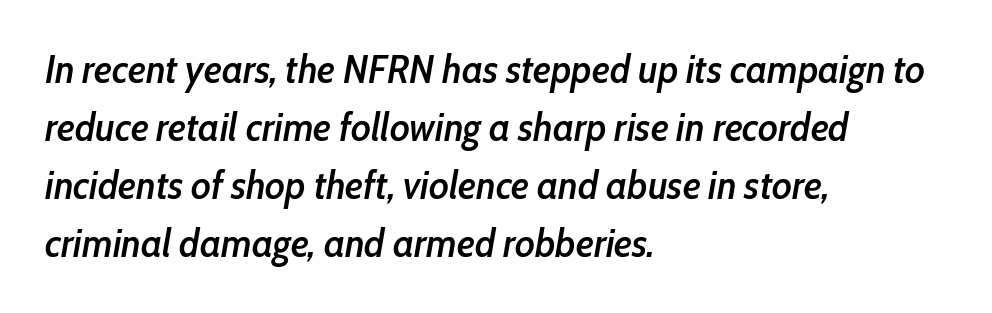
{"italic": "yes", "lean": "right", "slant_degrees": 10, "bold": "semi", "weight": "semibold", "width": "condensed", "stroke_contrast": "low", "x_height": "medium", "monospaced": "no", "underline": "no", "align": "left", "line_spacing": "normal", "line_spacing_ratio": 1.49, "letter_spacing": "normal", "letter_spacing_em": 0.0, "glyph_px": 39}
